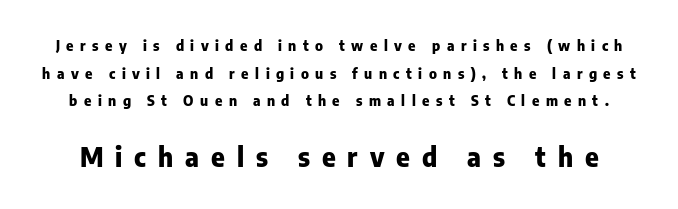
Q: Is the text bold? A: Yes.
Q: Is the text italic (slanted)? A: No, it is upright.
Q: Is the text underlined? A: No.
Q: Is the spacing between letters normal or unusually wide? A: Unusually wide.
Q: Is the spacing between lines tight, normal or loose? A: Loose.
Q: Which block of text is set in a larger size, the first (top) or the second (bottom)? A: The second (bottom) one.
